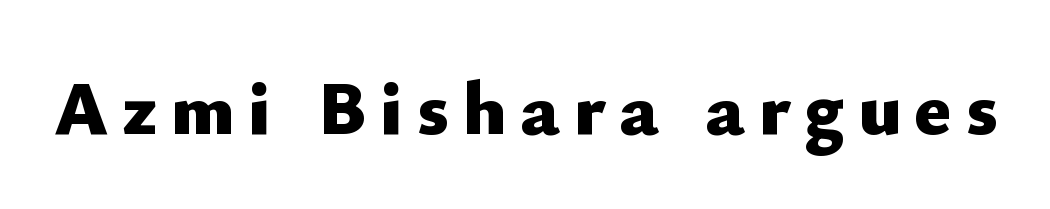
{"serif": "no", "italic": "no", "bold": "yes", "weight": "heavy", "width": "normal", "stroke_contrast": "low", "x_height": "small", "monospaced": "no", "underline": "no", "glyph_px": 77}
